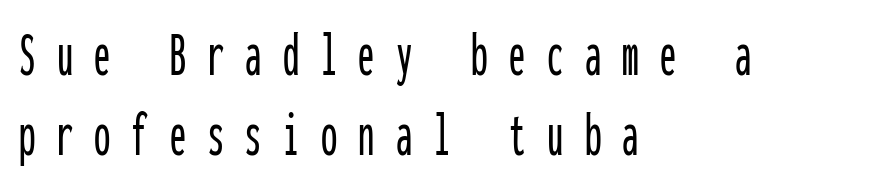
It's the straight-up-and-down kind of type. Caption: expanded tracking, letters set apart. A typesetter would label this face a sans. Plain, unruled lines of type. The setting favours the left margin, as ordinary paragraphs usually do. The face used here is monospaced, like something from a code editor.
